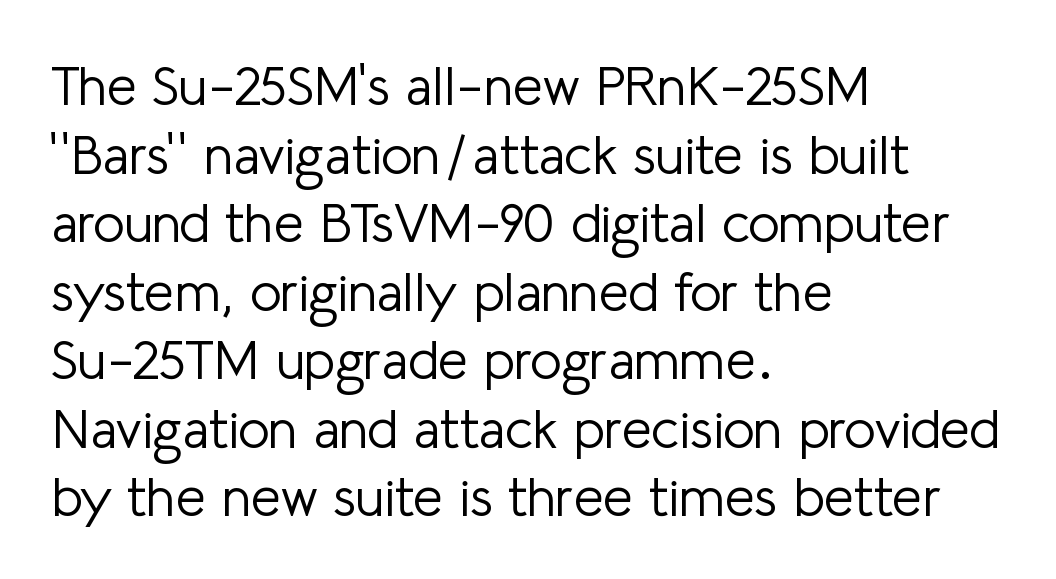
Q: Is the text bold? A: No.
Q: Is the text italic (slanted)? A: No, it is upright.
Q: Is the typeface a serif or a sans-serif typeface? A: Sans-serif.
Q: Is the text underlined? A: No.
Q: How is the paragraph aligned? A: Left-aligned.
Q: Is the spacing between letters normal or unusually wide? A: Normal.
Q: Is the spacing between lines tight, normal or loose? A: Normal.
Q: Width (condensed, normal, or wide)? A: Normal.
Q: Stroke contrast? A: Low.
Q: x-height? A: Medium.
Q: Monospaced? A: No.
